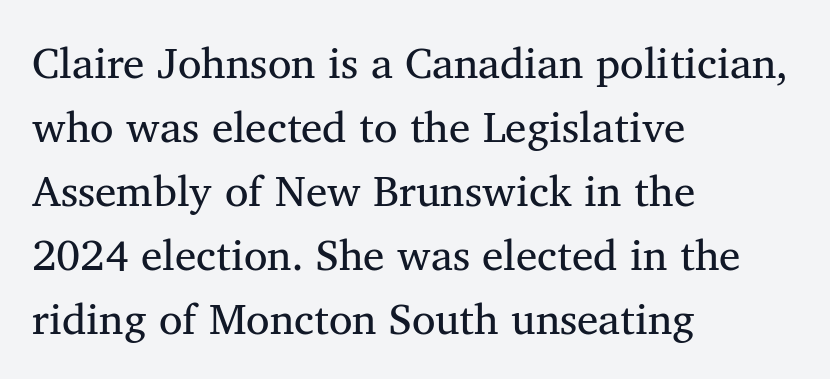
The image shows 43 px regular-weight serif type, upright; set left-aligned, normal line spacing (1.49x), normal letter spacing, not underlined; medium stroke contrast and a medium x-height.
